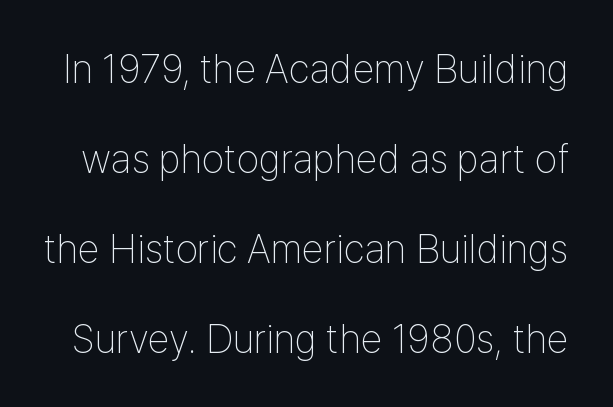
The image shows 40 px thin, condensed sans-serif type, upright; set loose line spacing (2.25x), normal letter spacing, not underlined; low stroke contrast and a medium x-height.
